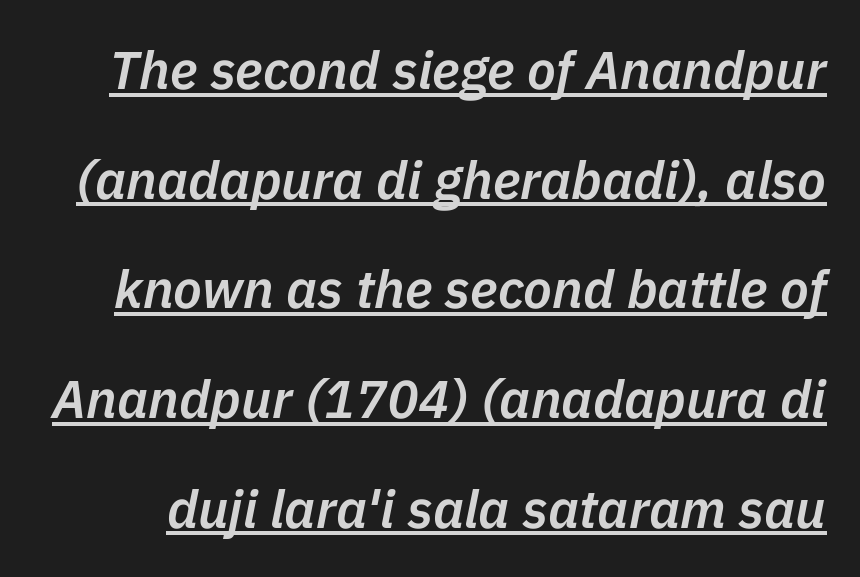
{"italic": "yes", "lean": "right", "slant_degrees": 11, "bold": "semi", "weight": "semibold", "width": "normal", "stroke_contrast": "low", "x_height": "medium", "monospaced": "no", "underline": "yes", "line_spacing": "loose", "line_spacing_ratio": 2.07, "letter_spacing": "normal", "letter_spacing_em": 0.0, "glyph_px": 53}
